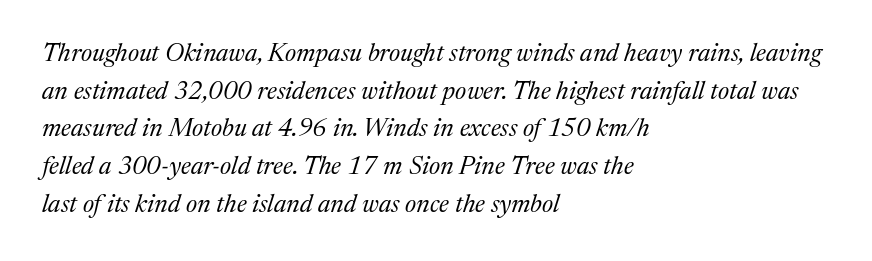
Q: Is the text bold? A: No.
Q: Is the text italic (slanted)? A: Yes, it leans right by about 17 degrees.
Q: Is the text underlined? A: No.
Q: How is the paragraph aligned? A: Left-aligned.
Q: Is the spacing between letters normal or unusually wide? A: Normal.
Q: Is the spacing between lines tight, normal or loose? A: Normal.
